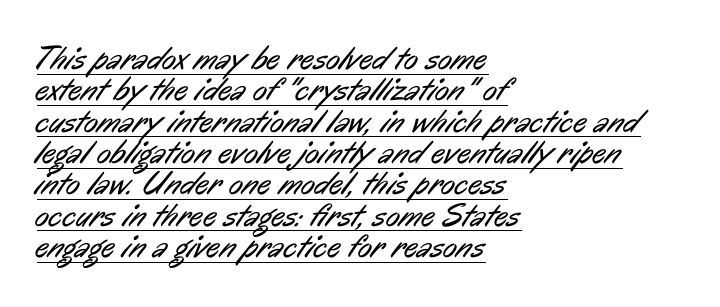
Regarding leading, the lines here are crowded together. Is this a fixed-width face? No — the glyphs have proportional, varying widths. Observe the ordinary spacing: letters are neighbours, not strangers. Typographically, this falls in the sans-serif category. The weight tops out at a normal text grade.
